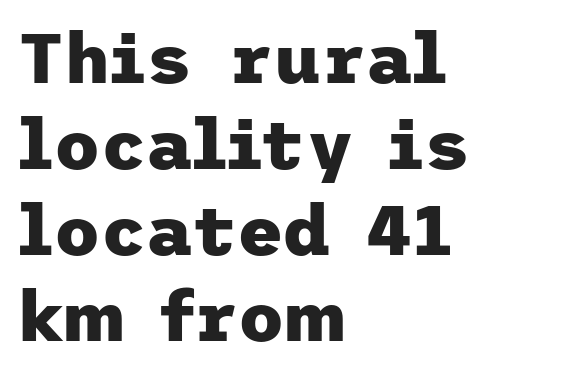
In terms of weight, the rendering is a true, heavy bold. Has an underline been added? It has not. The glyphs in this specimen are sans serif. Rendered with straight, roman letterforms. The type is set solid horizontally, with unmodified tracking. Line starts are locked; line ends wander.
